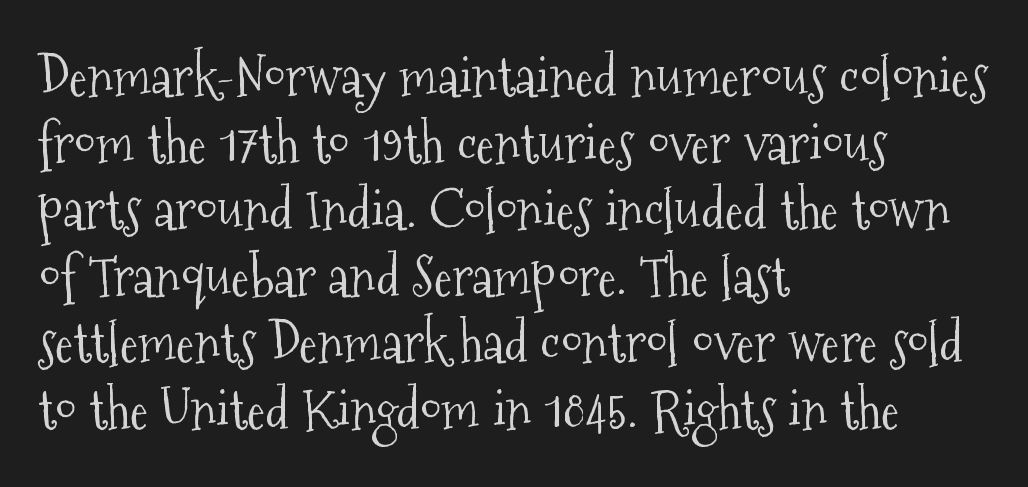
Q: Is the text bold? A: No.
Q: Is the text italic (slanted)? A: No, it is upright.
Q: Is the typeface a serif or a sans-serif typeface? A: Serif.
Q: Is the text underlined? A: No.
Q: How is the paragraph aligned? A: Left-aligned.
Q: Is the spacing between letters normal or unusually wide? A: Normal.
Q: Width (condensed, normal, or wide)? A: Condensed.
Q: Stroke contrast? A: Medium.
Q: x-height? A: Medium.
Q: Monospaced? A: No.
